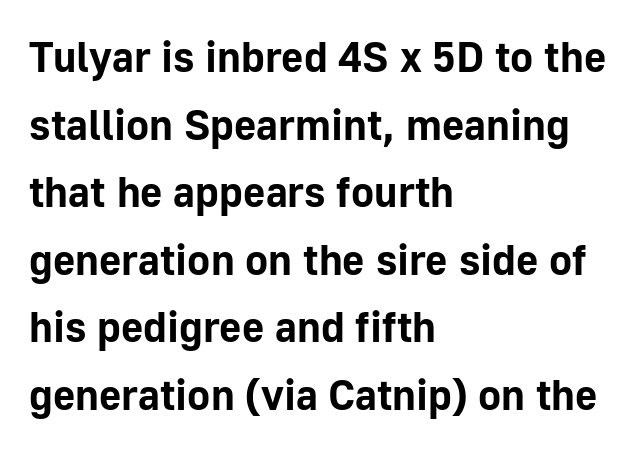
The tracking reads as untouched default to a designer's eye. Interline gaps are of average width in this sample. Does the weight exceed regular? Yes, all the way to bold. The compositor pushed each line to the left boundary. Ordinary non-slanted type is in use.
